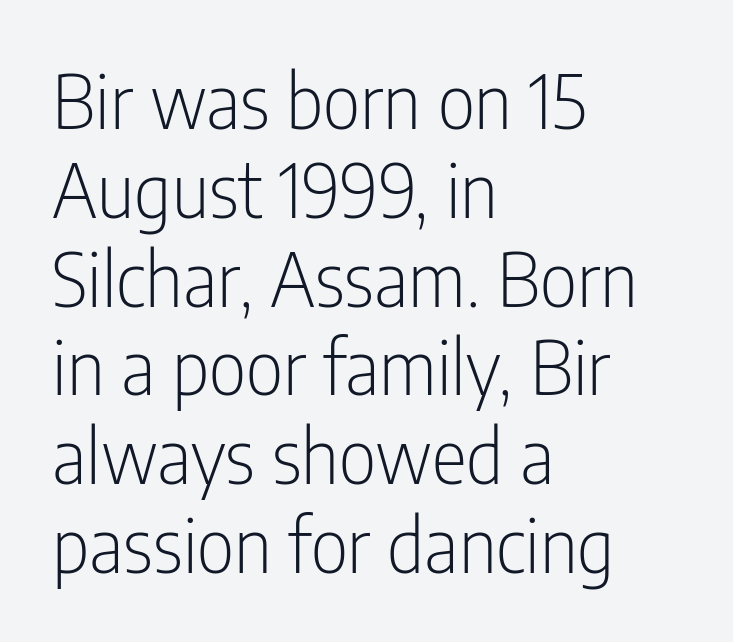
{"serif": "no", "italic": "no", "bold": "no", "weight": "light", "width": "condensed", "stroke_contrast": "low", "x_height": "medium", "monospaced": "no", "underline": "no", "align": "left", "line_spacing_ratio": 1.2, "letter_spacing": "normal", "letter_spacing_em": 0.0, "glyph_px": 74}
